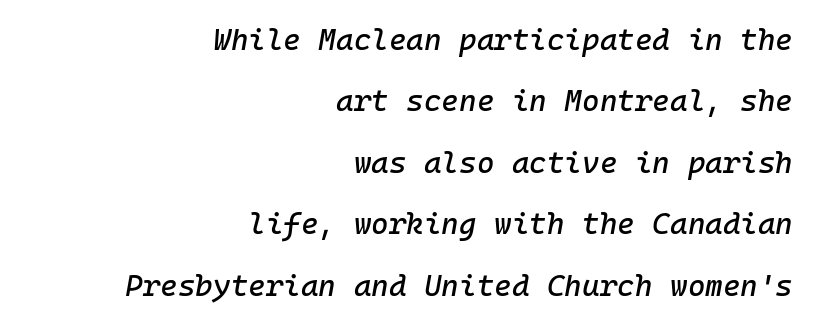
The passage is arranged like a letterhead date or caption credit — flush right. How are the letters spaced? Ordinarily, with no added tracking. It's the slanting kind of type. The glyphs are unaccompanied by any horizontal stroke below them.
